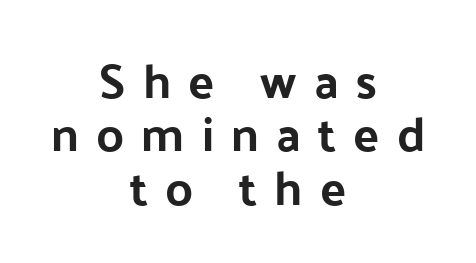
{"serif": "no", "italic": "no", "width": "normal", "stroke_contrast": "low", "x_height": "medium", "monospaced": "no", "underline": "no", "align": "center", "line_spacing": "tight", "line_spacing_ratio": 1.11, "letter_spacing": "wide", "letter_spacing_em": 0.36, "glyph_px": 48}
